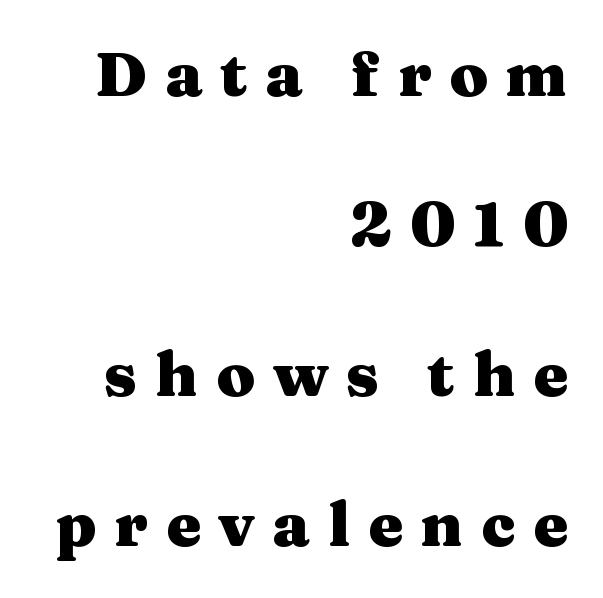
Honestly, there is no underline to notice here at all. In terms of letterspacing, this is a distinctly airy, spread setting. The lines are quadded right. Here the designer chose a conventional face with non-uniform glyph widths. Stroke thickness is high; the sample reads as a true bold.
